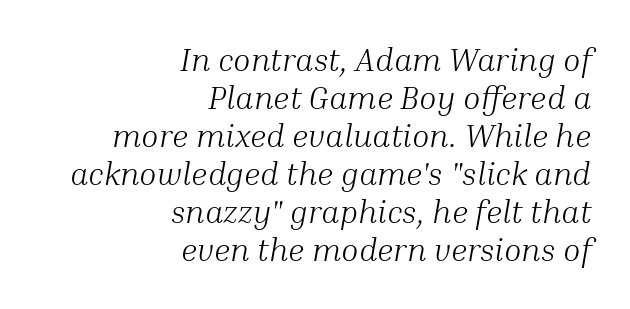
{"serif": "yes", "italic": "yes", "lean": "right", "slant_degrees": 10, "bold": "no", "weight": "light", "width": "normal", "stroke_contrast": "medium", "x_height": "medium", "monospaced": "no", "underline": "no", "align": "right", "line_spacing_ratio": 1.19, "letter_spacing": "normal", "letter_spacing_em": 0.0, "glyph_px": 32}
